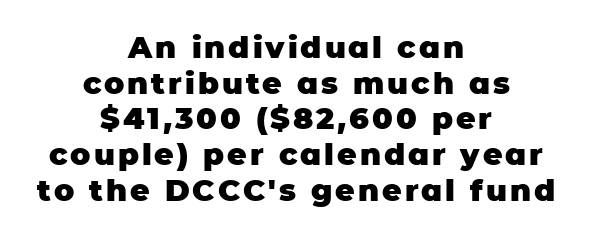
The image shows 30 px heavy sans-serif type, upright; set centered, line spacing 1.19x, not underlined; low stroke contrast and a large x-height.
